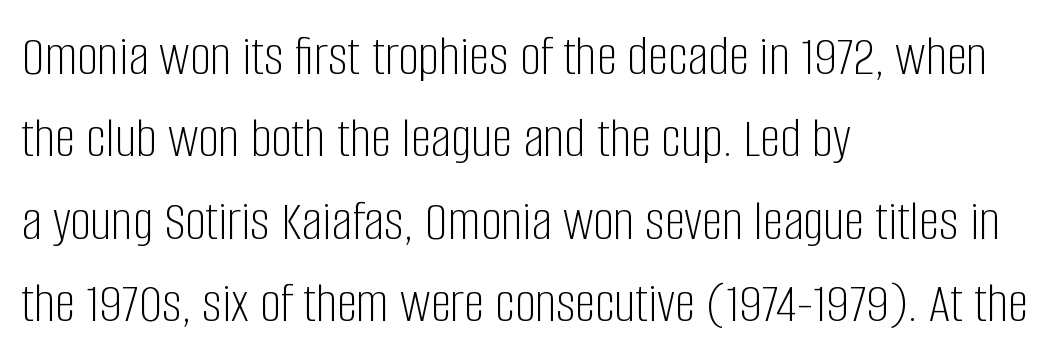
{"serif": "no", "italic": "no", "bold": "no", "weight": "light", "width": "condensed", "stroke_contrast": "low", "x_height": "large", "monospaced": "no", "underline": "no", "align": "left", "line_spacing": "normal", "line_spacing_ratio": 1.42, "letter_spacing": "normal", "letter_spacing_em": 0.0, "glyph_px": 58}
